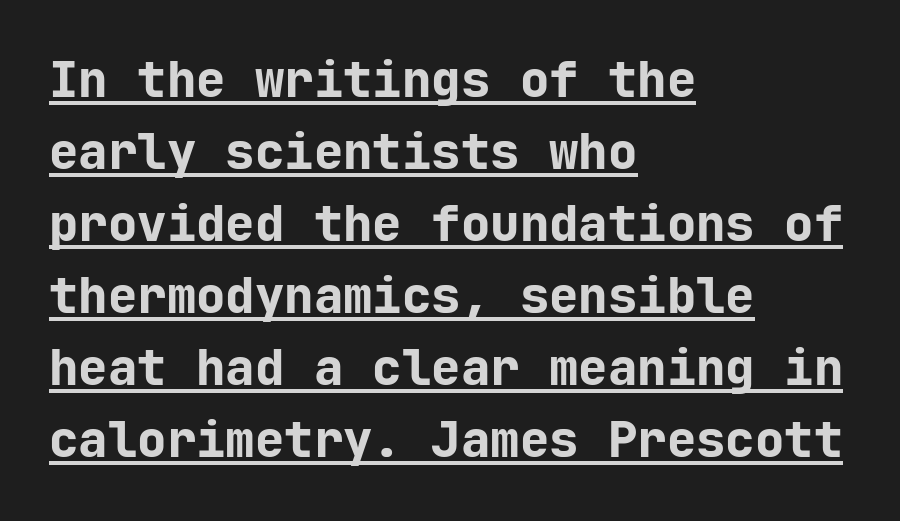
In terms of weight, the rendering is a true, heavy bold. If you drew a line through each stem, it would be perfectly vertical. Monospaced: the letters line up in strict vertical columns. Each line of the rendering has a horizontal stroke beneath the glyphs. Leading: standard. The lines are quadded left.
